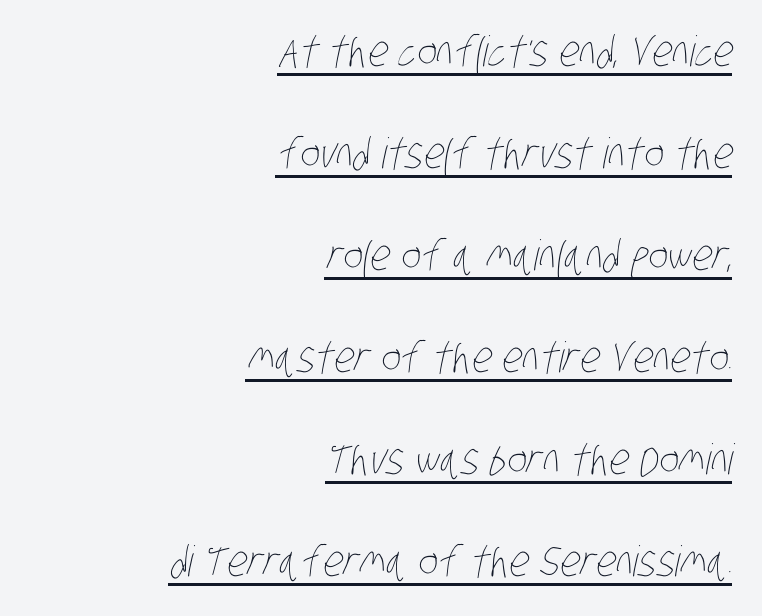
Q: Is the text bold? A: No.
Q: Is the text underlined? A: Yes.
Q: How is the paragraph aligned? A: Right-aligned.
Q: Is the spacing between letters normal or unusually wide? A: Normal.
Q: Is the spacing between lines tight, normal or loose? A: Loose.
Q: Width (condensed, normal, or wide)? A: Condensed.
Q: Stroke contrast? A: Low.
Q: x-height? A: Large.
Q: Monospaced? A: No.
